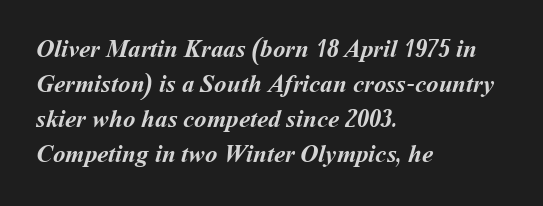
The image shows 25 px bold type; set left-aligned, normal line spacing (1.4x), normal letter spacing, not underlined.
